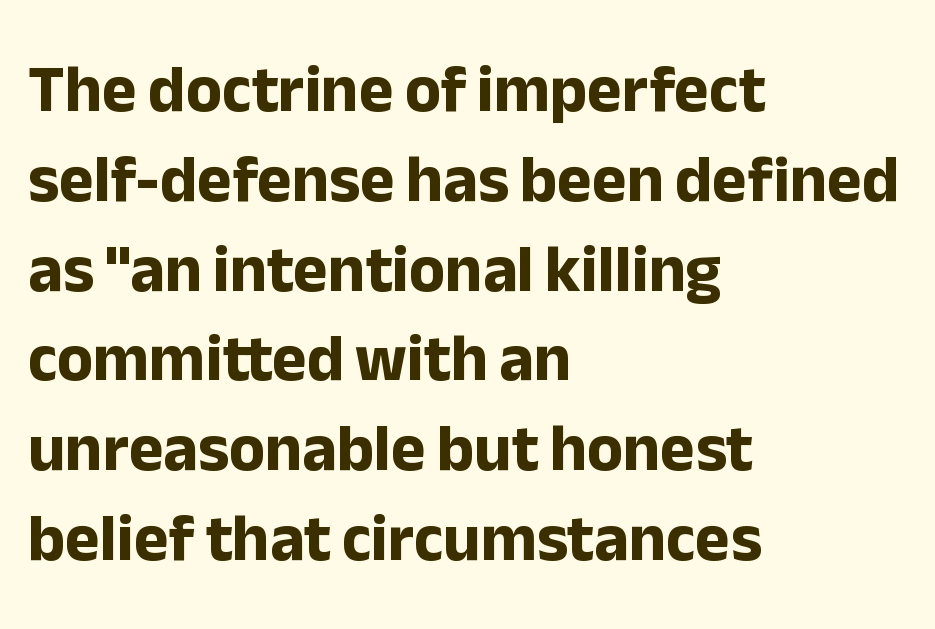
Q: Is the text bold? A: Yes.
Q: Is the text italic (slanted)? A: No, it is upright.
Q: Is the typeface a serif or a sans-serif typeface? A: Sans-serif.
Q: Is the text underlined? A: No.
Q: How is the paragraph aligned? A: Left-aligned.
Q: Is the spacing between letters normal or unusually wide? A: Normal.
Q: Is the spacing between lines tight, normal or loose? A: Normal.
Q: Width (condensed, normal, or wide)? A: Normal.
Q: Stroke contrast? A: Low.
Q: x-height? A: Medium.
Q: Monospaced? A: No.
